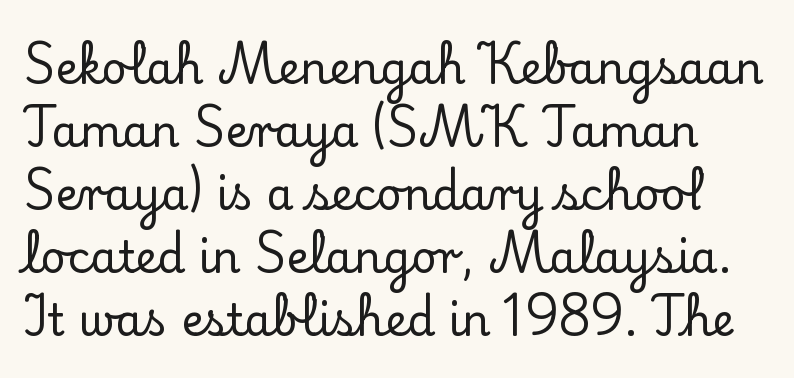
Posture: vertical. Check where the strokes stop: tiny serifs finish them off. Glance below the letters and you will spot only blank space. Here the designer chose a conventional face with non-uniform glyph widths.
